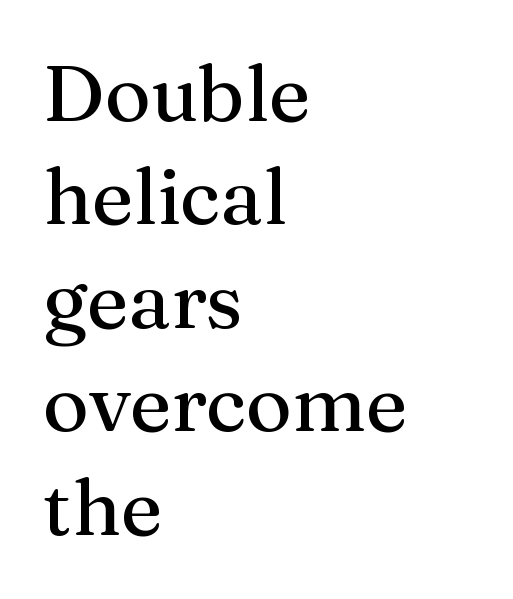
Nope, not italic — everything's standing straight. Character widths vary here, with narrow letters taking less room than wide ones. Small tapered or slab feet sit at the stroke ends, so this counts as serif. In terms of letterspacing, this is plain default setting.
